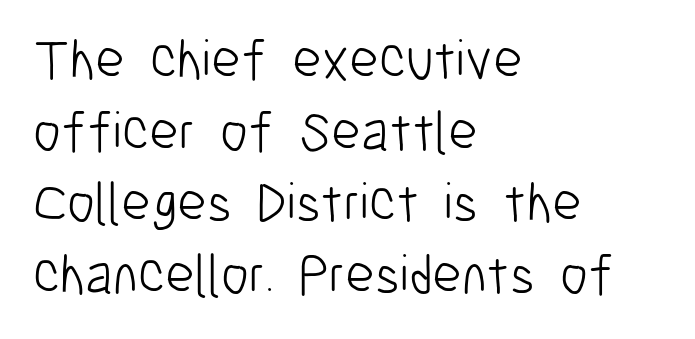
The image shows 56 px light, condensed sans-serif type, upright; set left-aligned, normal line spacing (1.28x), normal letter spacing, not underlined; low stroke contrast and a medium x-height.
